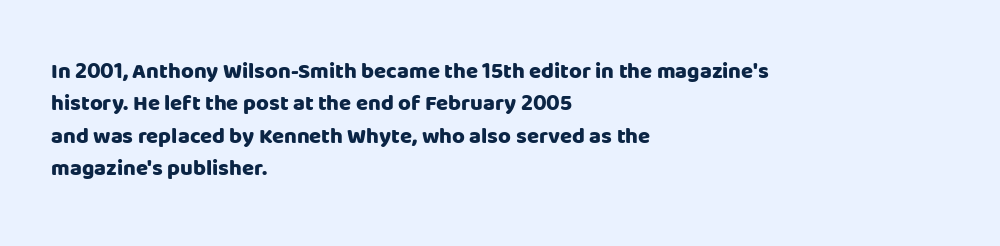
The image shows 22 px bold type, upright; set left-aligned, normal line spacing (1.47x), normal letter spacing, not underlined.
